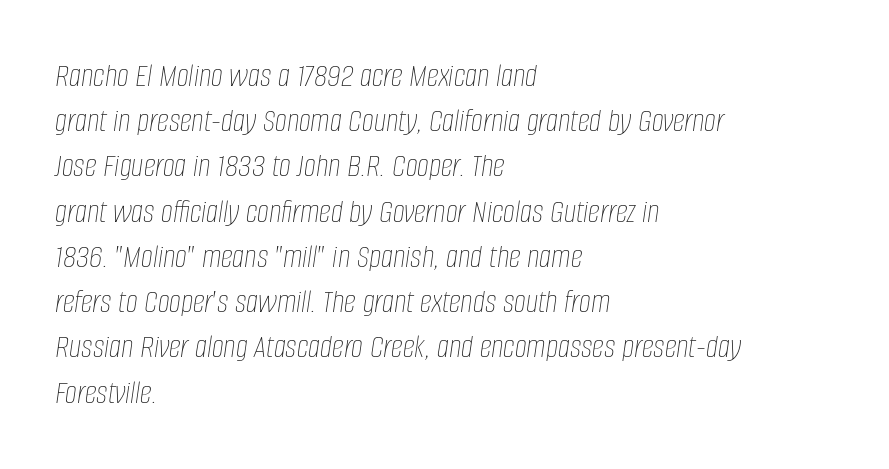
Q: Is the text bold? A: No.
Q: Is the text italic (slanted)? A: Yes, it leans right by about 8 degrees.
Q: Is the text underlined? A: No.
Q: How is the paragraph aligned? A: Left-aligned.
Q: Is the spacing between letters normal or unusually wide? A: Normal.
Q: Is the spacing between lines tight, normal or loose? A: Normal.
Q: Width (condensed, normal, or wide)? A: Condensed.
Q: Stroke contrast? A: Low.
Q: x-height? A: Large.
Q: Monospaced? A: No.
